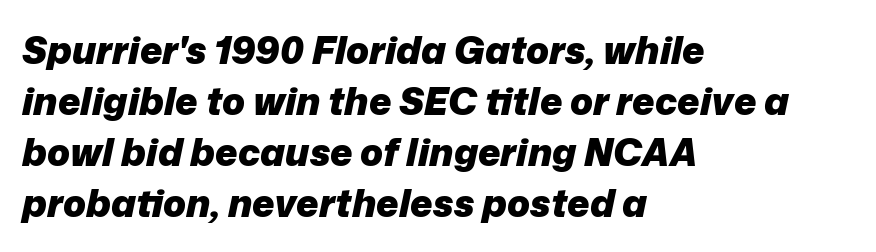
{"italic": "yes", "lean": "right", "slant_degrees": 12, "bold": "yes", "weight": "heavy", "width": "normal", "stroke_contrast": "low", "x_height": "medium", "monospaced": "no", "underline": "no", "align": "left", "line_spacing": "normal", "line_spacing_ratio": 1.34, "letter_spacing": "normal", "letter_spacing_em": 0.0, "glyph_px": 38}
